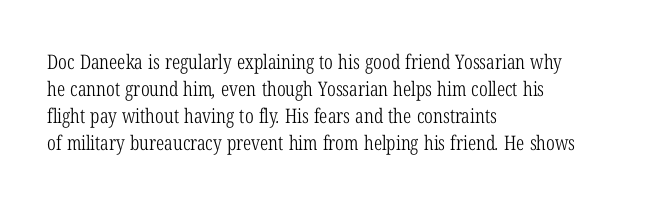
The image shows 20 px text type; set left-aligned, normal line spacing (1.35x), normal letter spacing, not underlined.
